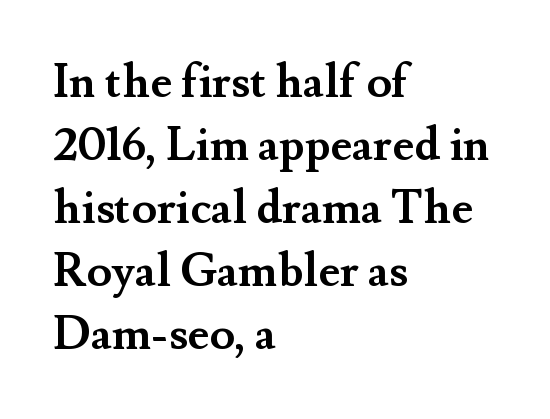
Q: Is the text bold? A: Yes.
Q: Is the text italic (slanted)? A: No, it is upright.
Q: Is the typeface a serif or a sans-serif typeface? A: Serif.
Q: Is the text underlined? A: No.
Q: How is the paragraph aligned? A: Left-aligned.
Q: Is the spacing between letters normal or unusually wide? A: Normal.
Q: Is the spacing between lines tight, normal or loose? A: Normal.
Q: Width (condensed, normal, or wide)? A: Normal.
Q: Stroke contrast? A: Medium.
Q: x-height? A: Small.
Q: Monospaced? A: No.
